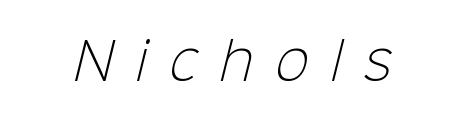
The image shows 50 px light sans-serif type; set unusually wide letter spacing (+0.45 em), not underlined; low stroke contrast and a medium x-height.
